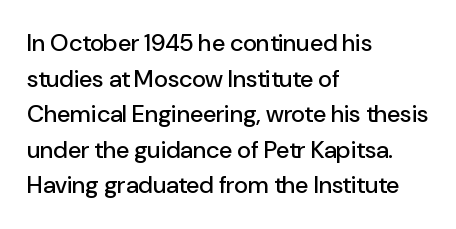
Q: Is the text italic (slanted)? A: No, it is upright.
Q: Is the text underlined? A: No.
Q: How is the paragraph aligned? A: Left-aligned.
Q: Is the spacing between letters normal or unusually wide? A: Normal.
Q: Is the spacing between lines tight, normal or loose? A: Normal.
